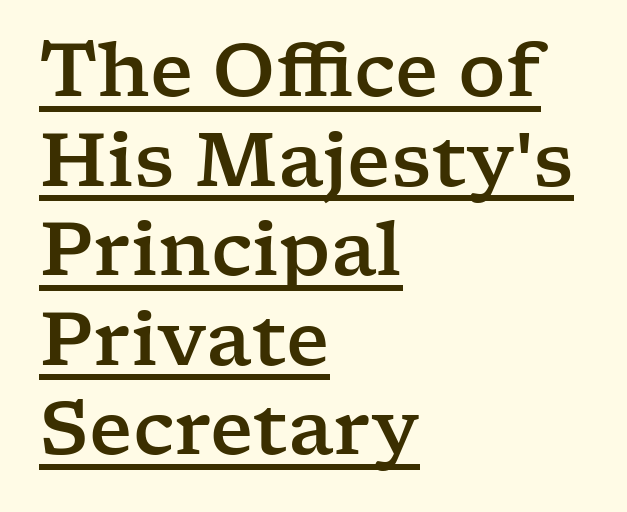
If you drew a ruler down the left edge, every line would touch it. The font family rendered here belongs to the serif group. Upright lettering throughout. Each line of the rendering has a horizontal stroke beneath the glyphs. Here the designer chose a conventional face with non-uniform glyph widths. Here the glyphs are tracked normally, forming tight word shapes.
